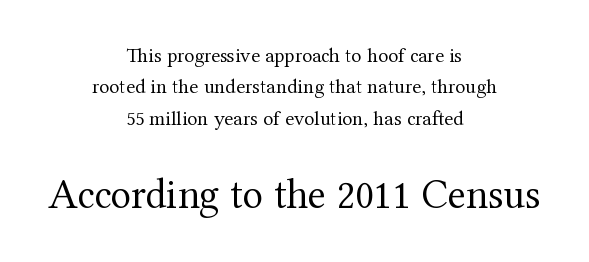
Compared with typical body copy, the letter spacing here is the same. Leading matches the norm, producing a regular column. A serif font was chosen for this passage. The axis of the letterforms is exactly vertical. Nobody drew a line under any word here.
